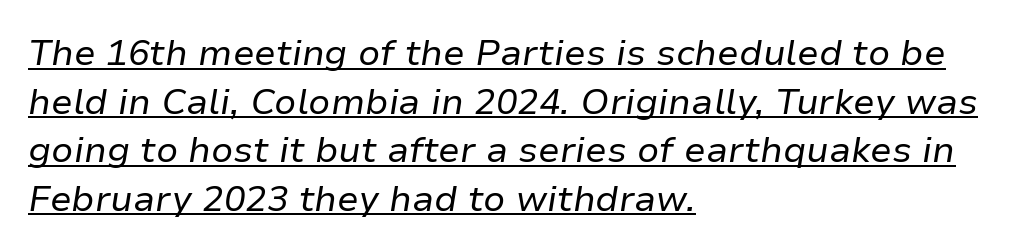
Q: Is the text bold? A: No.
Q: Is the text italic (slanted)? A: Yes, it leans right by about 9 degrees.
Q: Is the text underlined? A: Yes.
Q: How is the paragraph aligned? A: Left-aligned.
Q: Is the spacing between letters normal or unusually wide? A: Normal.
Q: Is the spacing between lines tight, normal or loose? A: Normal.
Q: Width (condensed, normal, or wide)? A: Normal.
Q: Stroke contrast? A: Low.
Q: x-height? A: Medium.
Q: Monospaced? A: No.
